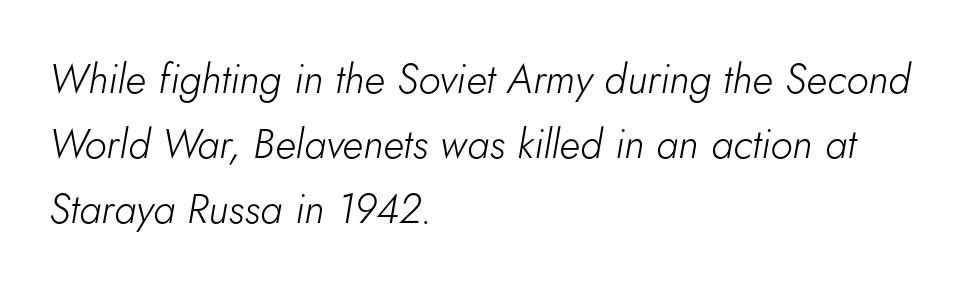
Q: Is the text bold? A: No.
Q: Is the text italic (slanted)? A: Yes, it leans right by about 5 degrees.
Q: Is the text underlined? A: No.
Q: How is the paragraph aligned? A: Left-aligned.
Q: Is the spacing between letters normal or unusually wide? A: Normal.
Q: Is the spacing between lines tight, normal or loose? A: Normal.
Q: Width (condensed, normal, or wide)? A: Normal.
Q: Stroke contrast? A: Low.
Q: x-height? A: Small.
Q: Monospaced? A: No.
